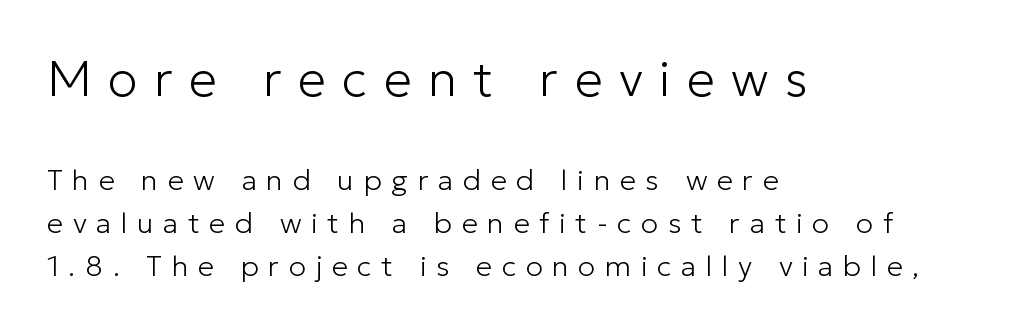
The image shows 50 px light sans-serif type, upright; set left-aligned, normal line spacing (1.48x), unusually wide letter spacing (+0.33 em), not underlined; the first (top) block is 1.72x larger; low stroke contrast and a medium x-height.
